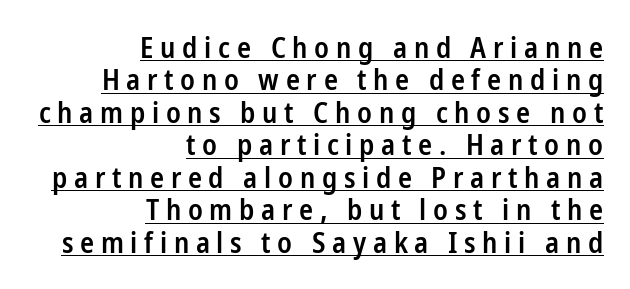
Q: Is the text bold? A: Semi-bold.
Q: Is the text italic (slanted)? A: No, it is upright.
Q: Is the typeface a serif or a sans-serif typeface? A: Sans-serif.
Q: Is the text underlined? A: Yes.
Q: How is the paragraph aligned? A: Right-aligned.
Q: Is the spacing between letters normal or unusually wide? A: Unusually wide.
Q: Is the spacing between lines tight, normal or loose? A: Tight.
Q: Width (condensed, normal, or wide)? A: Condensed.
Q: Stroke contrast? A: Low.
Q: x-height? A: Medium.
Q: Monospaced? A: No.
